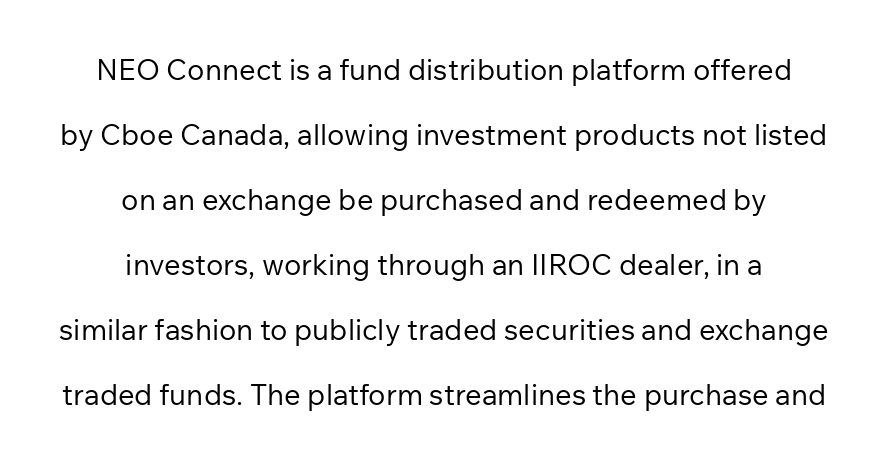
Q: Is the text bold? A: No.
Q: Is the text italic (slanted)? A: No, it is upright.
Q: Is the typeface a serif or a sans-serif typeface? A: Sans-serif.
Q: Is the text underlined? A: No.
Q: How is the paragraph aligned? A: Centered.
Q: Is the spacing between letters normal or unusually wide? A: Normal.
Q: Is the spacing between lines tight, normal or loose? A: Loose.
Q: Width (condensed, normal, or wide)? A: Normal.
Q: Stroke contrast? A: Low.
Q: x-height? A: Medium.
Q: Monospaced? A: No.
